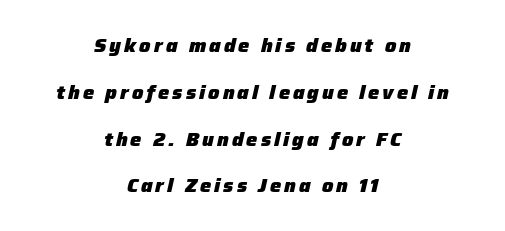
Q: Is the text bold? A: Yes.
Q: Is the text italic (slanted)? A: Yes, it leans right by about 12 degrees.
Q: Is the text underlined? A: No.
Q: How is the paragraph aligned? A: Centered.
Q: Is the spacing between lines tight, normal or loose? A: Loose.
